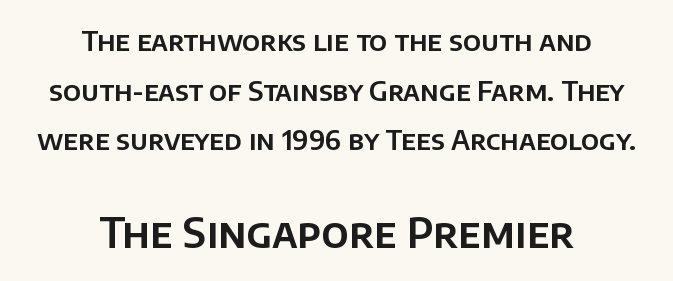
Q: Is the text italic (slanted)? A: No, it is upright.
Q: Is the typeface a serif or a sans-serif typeface? A: Sans-serif.
Q: Is the text underlined? A: No.
Q: How is the paragraph aligned? A: Centered.
Q: Is the spacing between letters normal or unusually wide? A: Normal.
Q: Which block of text is set in a larger size, the first (top) or the second (bottom)? A: The second (bottom) one.
Q: Width (condensed, normal, or wide)? A: Normal.
Q: Stroke contrast? A: Low.
Q: x-height? A: Large.
Q: Monospaced? A: No.
